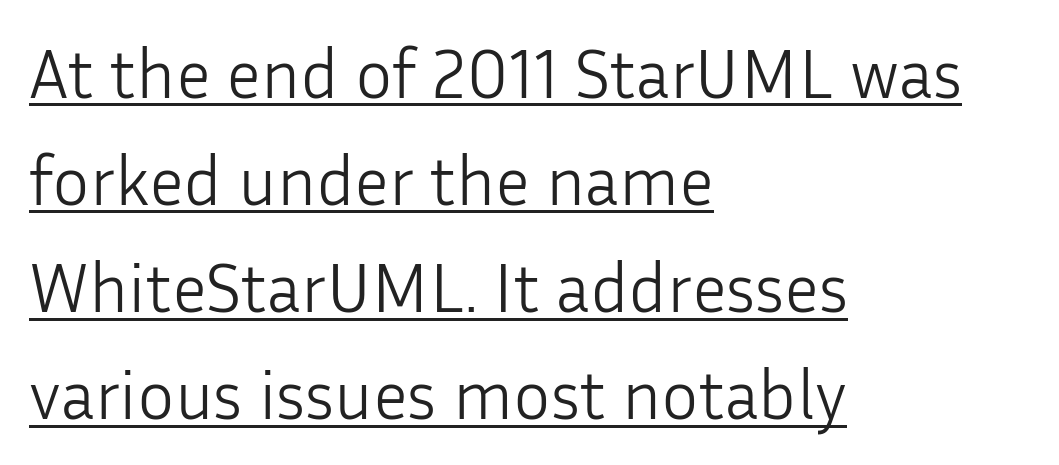
The setting favours the left margin, as ordinary paragraphs usually do. Caption: face not bold, strokes unweighted. Is this a fixed-width face? No — the glyphs have proportional, varying widths. Characters follow at the spacing the type designer built in. Posture: upright roman. Vertically, the passage feels balanced, rows spaced as you'd expect.
